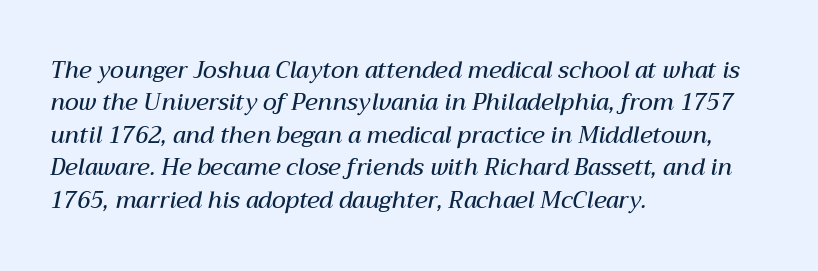
The image shows 23 px text type, italic (leaning right); set left-aligned, normal line spacing (1.41x), normal letter spacing, not underlined.
